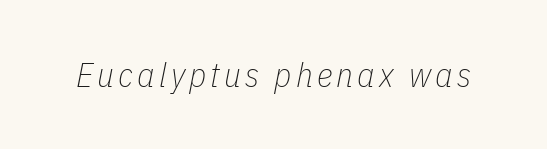
Q: Is the text bold? A: No.
Q: Is the text italic (slanted)? A: Yes, it leans right by about 11 degrees.
Q: Is the text underlined? A: No.
Q: Width (condensed, normal, or wide)? A: Condensed.
Q: Stroke contrast? A: Low.
Q: x-height? A: Medium.
Q: Monospaced? A: No.
